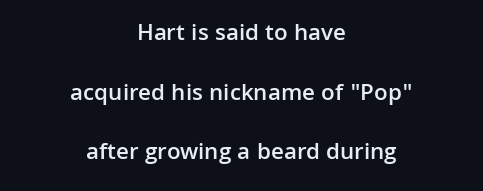
{"italic": "no", "bold": "semi", "underline": "no", "align": "center", "line_spacing": "loose", "line_spacing_ratio": 2.48, "letter_spacing": "normal", "letter_spacing_em": 0.0, "glyph_px": 24}
